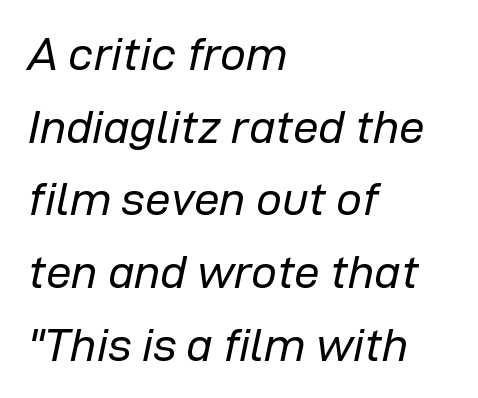
{"italic": "yes", "lean": "right", "slant_degrees": 12, "bold": "no", "weight": "regular", "width": "normal", "stroke_contrast": "low", "x_height": "medium", "monospaced": "no", "underline": "no", "align": "left", "line_spacing": "normal", "line_spacing_ratio": 1.58, "letter_spacing": "normal", "letter_spacing_em": 0.0, "glyph_px": 46}
